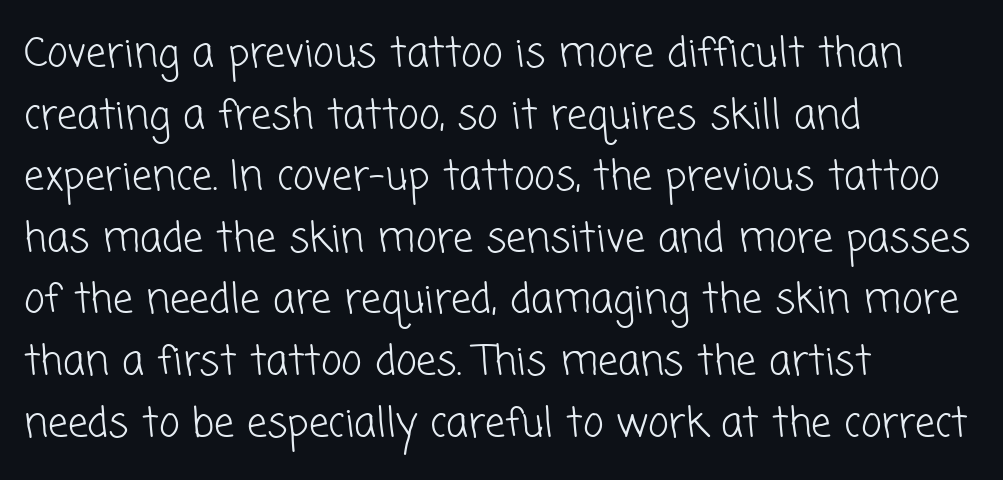
The image shows 40 px light sans-serif type; set left-aligned, normal line spacing (1.54x), normal letter spacing, not underlined; low stroke contrast and a medium x-height.
